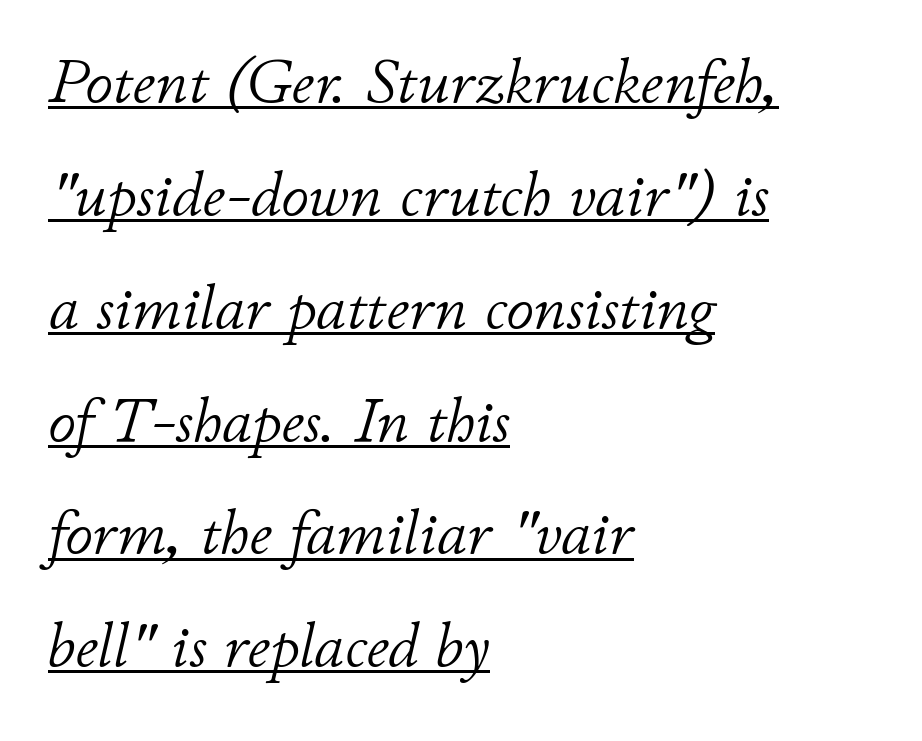
{"italic": "yes", "lean": "right", "slant_degrees": 11, "bold": "no", "weight": "light", "width": "normal", "stroke_contrast": "low", "x_height": "small", "monospaced": "no", "underline": "yes", "align": "left", "line_spacing_ratio": 1.82, "letter_spacing": "normal", "letter_spacing_em": 0.0, "glyph_px": 62}
